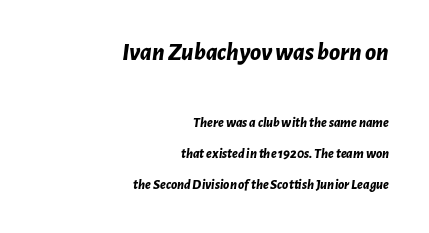
Q: Is the text bold? A: Yes.
Q: Is the text italic (slanted)? A: Yes, it leans right by about 7 degrees.
Q: Is the text underlined? A: No.
Q: How is the paragraph aligned? A: Right-aligned.
Q: Is the spacing between letters normal or unusually wide? A: Normal.
Q: Is the spacing between lines tight, normal or loose? A: Loose.
Q: Which block of text is set in a larger size, the first (top) or the second (bottom)? A: The first (top) one.
